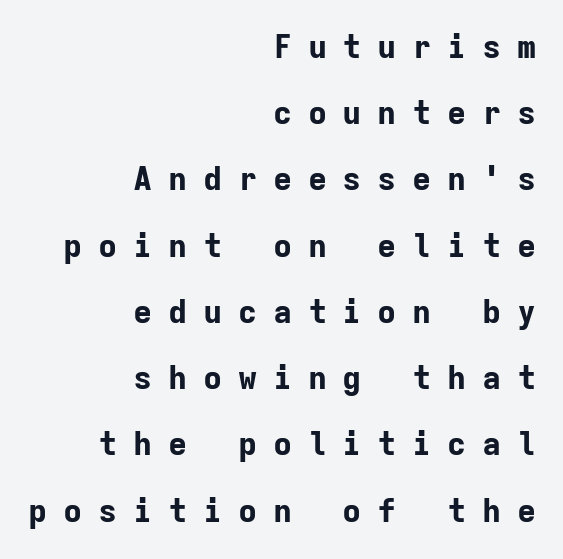
{"serif": "no", "italic": "no", "bold": "yes", "weight": "bold", "width": "normal", "stroke_contrast": "low", "x_height": "medium", "monospaced": "yes", "underline": "no", "align": "right", "line_spacing": "loose", "line_spacing_ratio": 2.07, "letter_spacing": "wide", "letter_spacing_em": 0.49, "glyph_px": 32}
